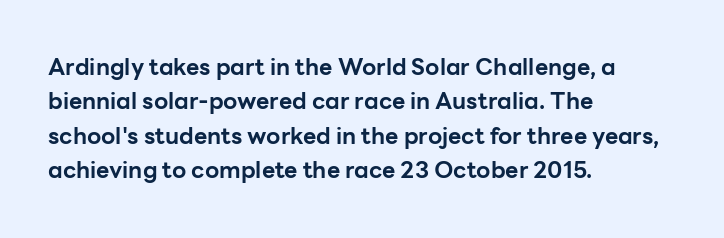
The image shows 23 px bold type, upright; set left-aligned, normal line spacing (1.5x), normal letter spacing, not underlined.
